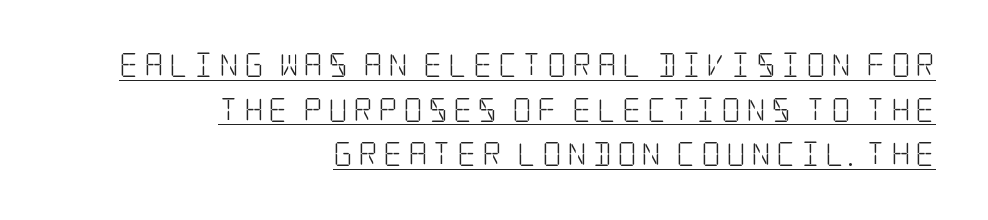
{"italic": "no", "bold": "no", "underline": "yes", "align": "right", "line_spacing_ratio": 1.86, "letter_spacing": "wide", "letter_spacing_em": 0.22, "glyph_px": 24}
